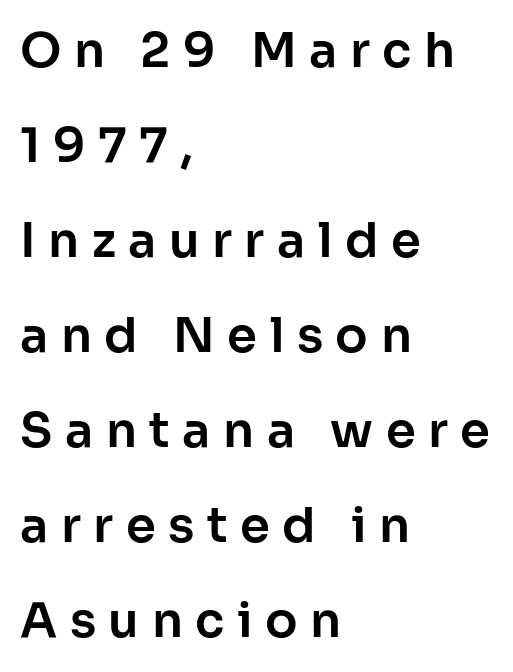
The designer dialed line spacing up above the default. Line starts are locked; line ends wander. Is the letter spacing exaggerated? Yes — the characters are pushed far apart. A typesetter would mark this as roman, not italic. Nope, no serifs anywhere on these letters. Descenders are the only things crossing below the line.
